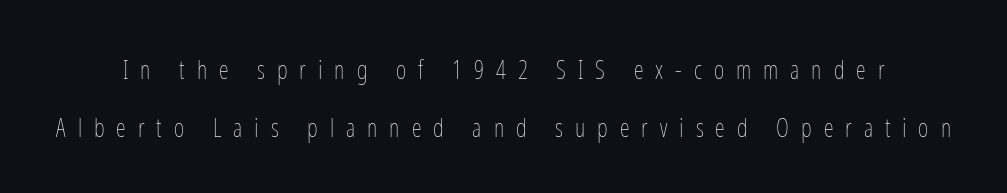
The image shows 25 px text type, upright; set loose line spacing (2.32x), unusually wide letter spacing (+0.48 em), not underlined.
